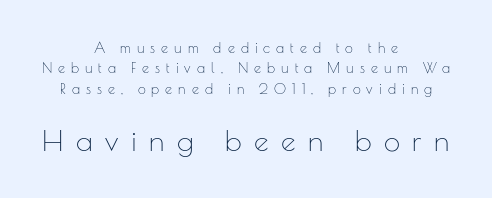
The letters look calm and open, with moderate or lighter stems. The rag falls on both sides of this text block equally. The letters advance in unequal steps, a hallmark of proportional type. Rule under the text: the space is simply empty.
